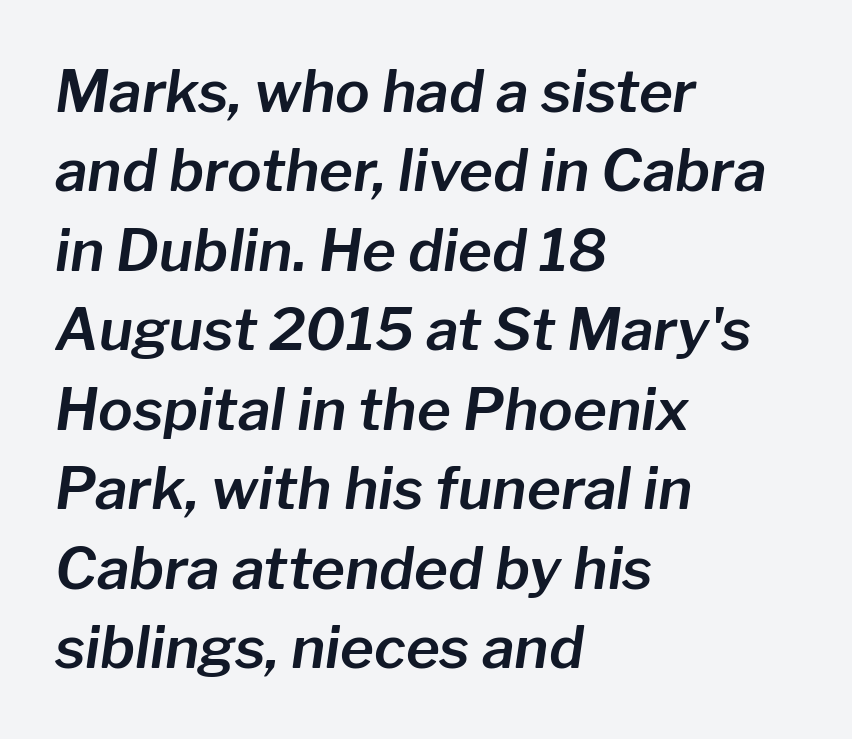
Q: Is the text italic (slanted)? A: Yes, it leans right by about 8 degrees.
Q: Is the text underlined? A: No.
Q: How is the paragraph aligned? A: Left-aligned.
Q: Is the spacing between letters normal or unusually wide? A: Normal.
Q: Is the spacing between lines tight, normal or loose? A: Normal.
Q: Width (condensed, normal, or wide)? A: Normal.
Q: Stroke contrast? A: Low.
Q: x-height? A: Medium.
Q: Monospaced? A: No.
